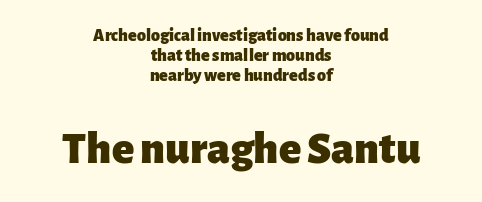
Q: Is the text bold? A: Yes.
Q: Is the text italic (slanted)? A: No, it is upright.
Q: Is the typeface a serif or a sans-serif typeface? A: Sans-serif.
Q: Is the text underlined? A: No.
Q: How is the paragraph aligned? A: Centered.
Q: Is the spacing between letters normal or unusually wide? A: Normal.
Q: Is the spacing between lines tight, normal or loose? A: Tight.
Q: Which block of text is set in a larger size, the first (top) or the second (bottom)? A: The second (bottom) one.
Q: Width (condensed, normal, or wide)? A: Normal.
Q: Stroke contrast? A: Low.
Q: x-height? A: Medium.
Q: Monospaced? A: No.
